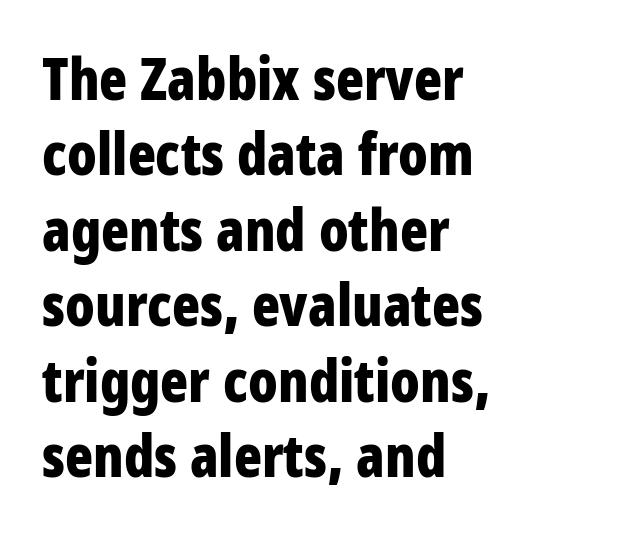
Q: Is the text bold? A: Yes.
Q: Is the text italic (slanted)? A: No, it is upright.
Q: Is the typeface a serif or a sans-serif typeface? A: Sans-serif.
Q: Is the text underlined? A: No.
Q: How is the paragraph aligned? A: Left-aligned.
Q: Is the spacing between letters normal or unusually wide? A: Normal.
Q: Is the spacing between lines tight, normal or loose? A: Normal.
Q: Width (condensed, normal, or wide)? A: Condensed.
Q: Stroke contrast? A: Low.
Q: x-height? A: Large.
Q: Monospaced? A: No.
